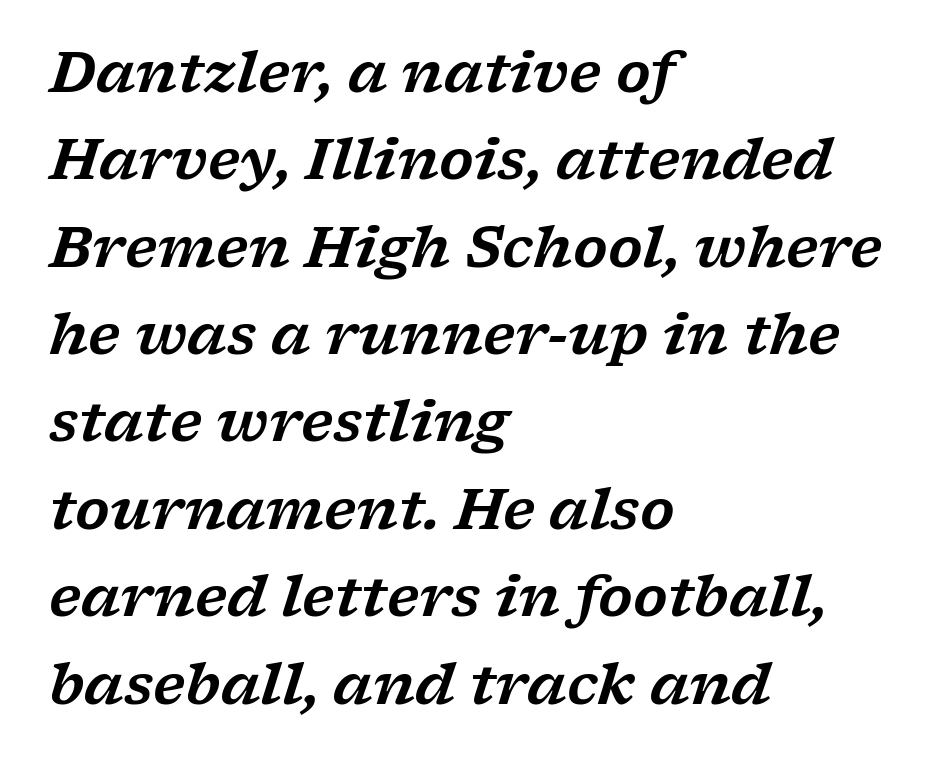
Q: Is the text italic (slanted)? A: Yes, it leans right by about 17 degrees.
Q: Is the typeface a serif or a sans-serif typeface? A: Serif.
Q: Is the text underlined? A: No.
Q: How is the paragraph aligned? A: Left-aligned.
Q: Is the spacing between letters normal or unusually wide? A: Normal.
Q: Is the spacing between lines tight, normal or loose? A: Normal.
Q: Width (condensed, normal, or wide)? A: Wide.
Q: Stroke contrast? A: Low.
Q: x-height? A: Medium.
Q: Monospaced? A: No.
